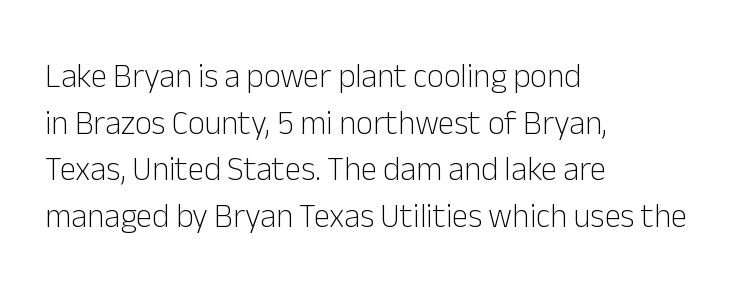
{"serif": "no", "italic": "no", "bold": "no", "weight": "light", "width": "normal", "stroke_contrast": "low", "x_height": "medium", "monospaced": "no", "underline": "no", "align": "left", "line_spacing": "normal", "line_spacing_ratio": 1.41, "letter_spacing": "normal", "letter_spacing_em": 0.0, "glyph_px": 33}
